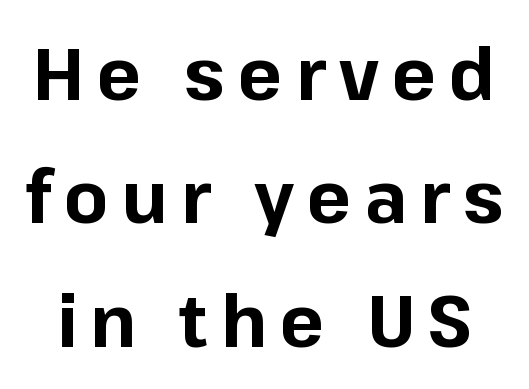
The image shows 73 px bold sans-serif type, upright; set normal line spacing (1.69x), not underlined; low stroke contrast and a medium x-height.
